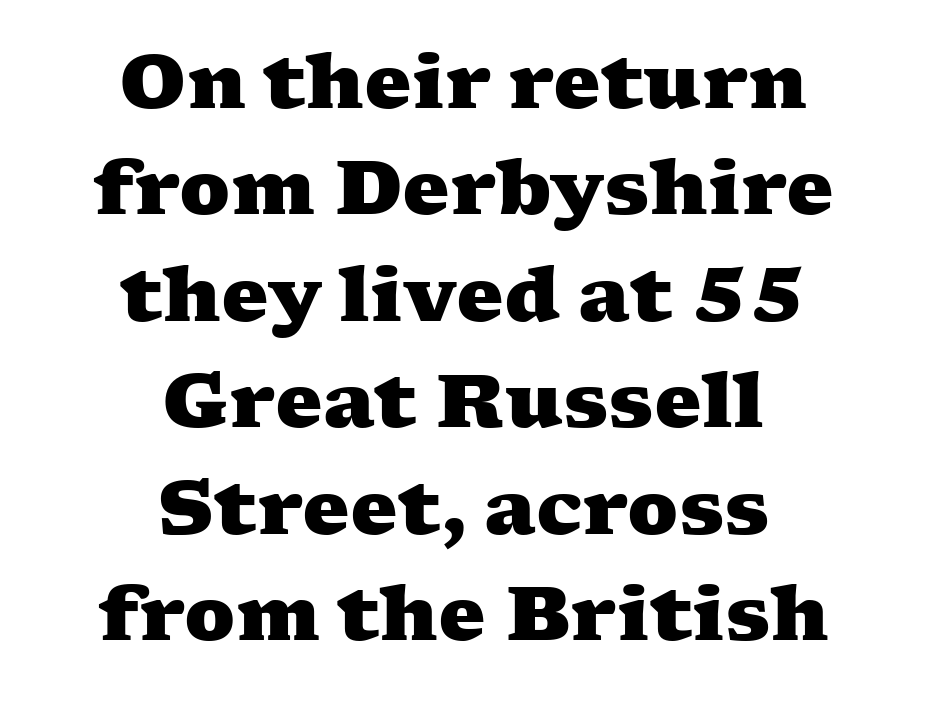
This is serif lettering, the kind often seen in printed books. Do the characters align in a grid? No, the font is proportional. Each glyph is drawn with heavy, bold strokes. Glance below the letters and you will spot only blank space. There is no visible air inserted between adjacent glyphs. Successive baselines arrive at the customary interval.
